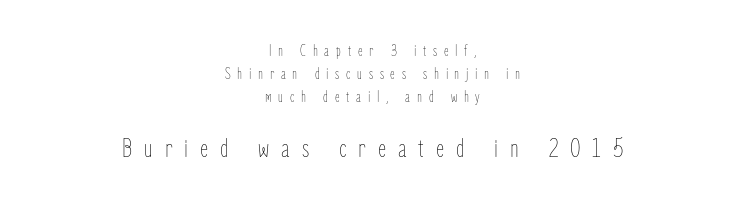
{"italic": "no", "bold": "no", "weight": "thin", "width": "condensed", "stroke_contrast": "low", "x_height": "medium", "monospaced": "no", "underline": "no", "align": "center", "line_spacing": "normal", "line_spacing_ratio": 1.43, "letter_spacing": "wide", "letter_spacing_em": 0.42, "larger_block": "second", "size_ratio": 1.75, "glyph_px": 28}
